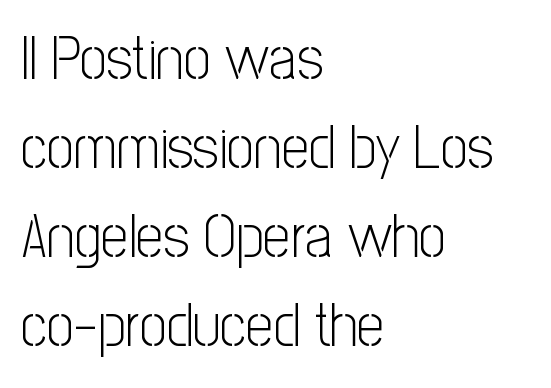
Underline: absent. A typesetter would call this zero additional tracking. This block has exactly the height ordinary leading produces. No extra ink here — the face is not bold.
